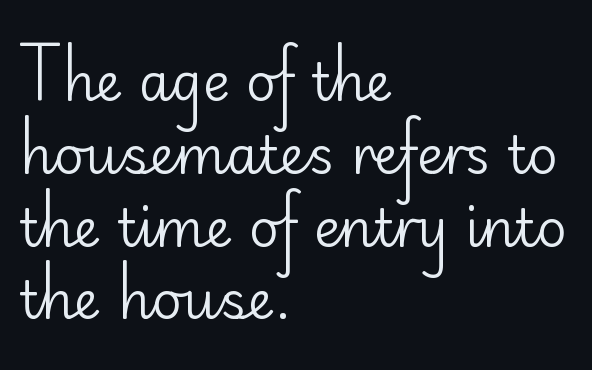
Q: Is the text bold? A: No.
Q: Is the text italic (slanted)? A: No, it is upright.
Q: Is the typeface a serif or a sans-serif typeface? A: Sans-serif.
Q: Is the text underlined? A: No.
Q: How is the paragraph aligned? A: Left-aligned.
Q: Is the spacing between letters normal or unusually wide? A: Normal.
Q: Is the spacing between lines tight, normal or loose? A: Normal.
Q: Width (condensed, normal, or wide)? A: Normal.
Q: Stroke contrast? A: Low.
Q: x-height? A: Small.
Q: Monospaced? A: No.
